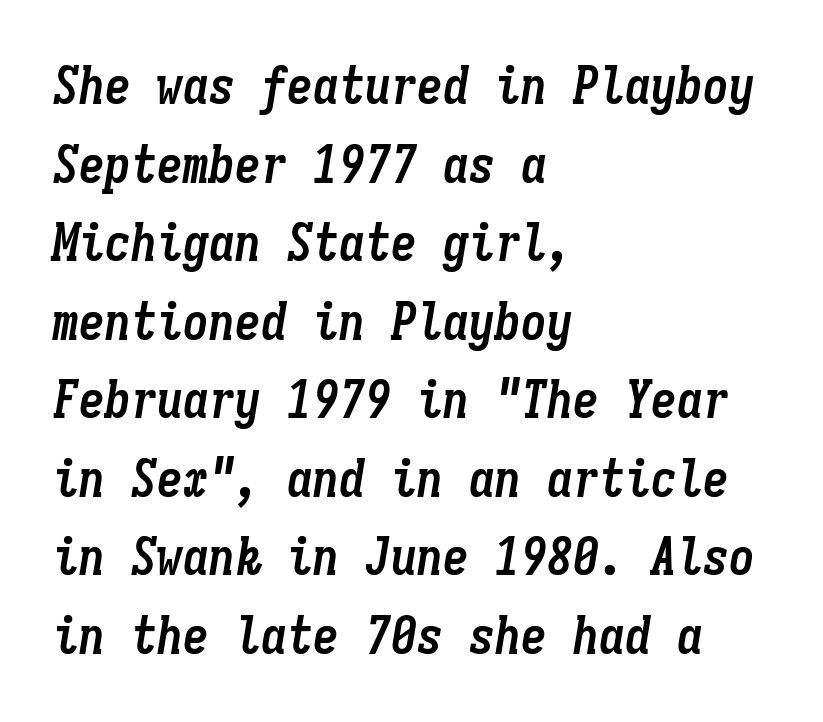
Underlining? Definitely not there. Here the glyphs are tracked normally, forming tight word shapes. These lines carry a lot of weight — the face is fully bold. The rows are spaced the way most documents space them.
